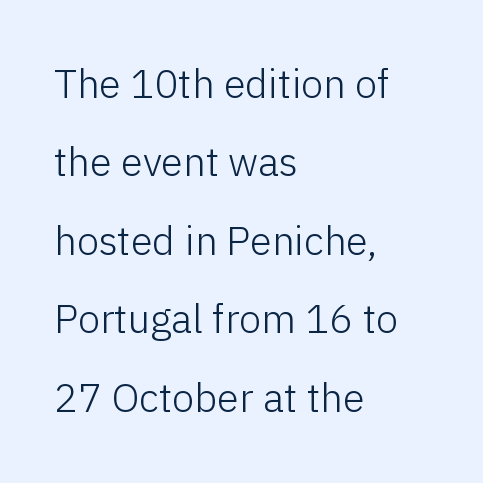
The image shows 40 px light sans-serif type, upright; set left-aligned, loose line spacing (1.96x), normal letter spacing, not underlined; low stroke contrast and a medium x-height.
